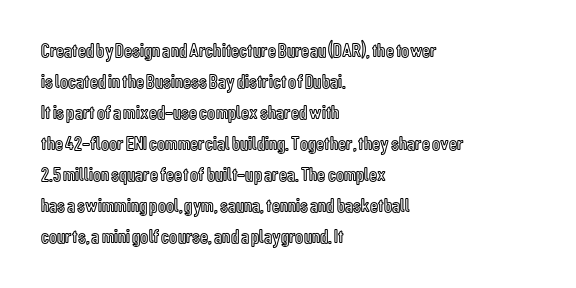
{"italic": "no", "underline": "no", "align": "left", "line_spacing": "normal", "line_spacing_ratio": 1.55, "letter_spacing": "normal", "letter_spacing_em": 0.0, "glyph_px": 20}
